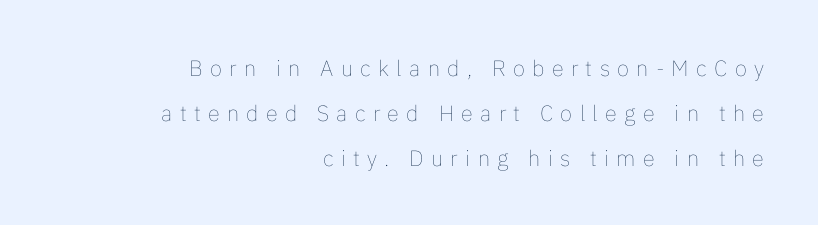
Q: Is the text bold? A: No.
Q: Is the text italic (slanted)? A: No, it is upright.
Q: Is the text underlined? A: No.
Q: How is the paragraph aligned? A: Right-aligned.
Q: Is the spacing between letters normal or unusually wide? A: Unusually wide.
Q: Is the spacing between lines tight, normal or loose? A: Loose.
